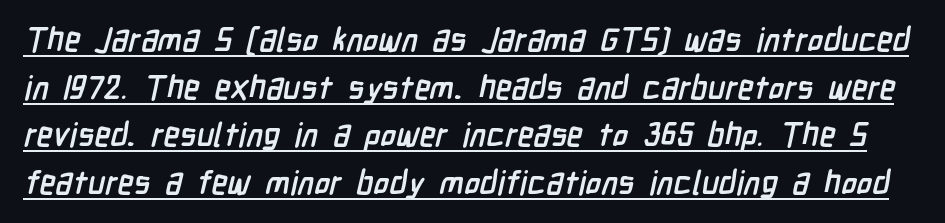
A typographer would call this underscored text. Normally led — the rows are evenly, conventionally spaced. Unlike a traditional serif, this face leaves its strokes unadorned. As a designer I'd log this as weight 700, bold. Looks like regular typesetting: each glyph gets only the width it needs. In terms of letterspacing, this is plain default setting.
